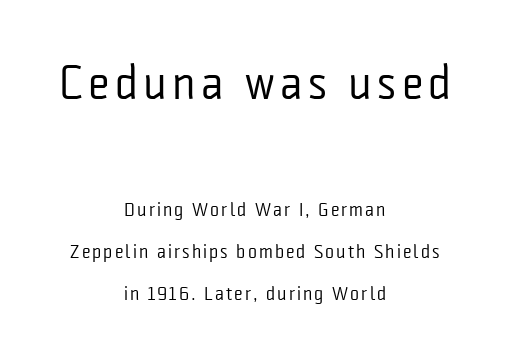
{"serif": "no", "italic": "no", "bold": "no", "weight": "regular", "width": "condensed", "stroke_contrast": "low", "x_height": "medium", "monospaced": "no", "underline": "no", "align": "center", "line_spacing": "loose", "line_spacing_ratio": 2.22, "larger_block": "first", "size_ratio": 2.53, "glyph_px": 48}
